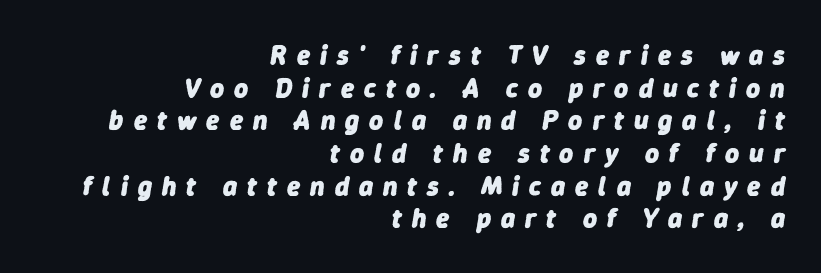
{"italic": "yes", "lean": "right", "slant_degrees": 9, "bold": "yes", "underline": "no", "align": "right", "line_spacing_ratio": 1.21, "letter_spacing": "wide", "letter_spacing_em": 0.37, "glyph_px": 27}
